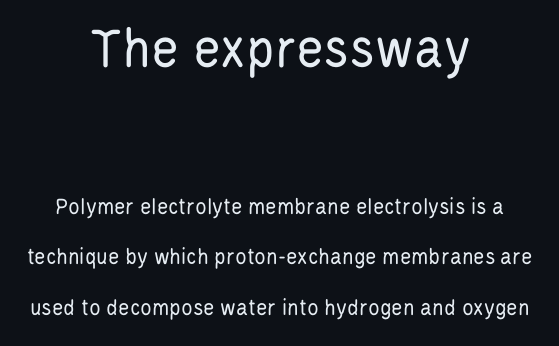
{"serif": "no", "italic": "no", "bold": "no", "weight": "regular", "width": "condensed", "stroke_contrast": "low", "x_height": "large", "monospaced": "no", "underline": "no", "align": "center", "line_spacing": "loose", "line_spacing_ratio": 2.1, "letter_spacing": "normal", "letter_spacing_em": 0.0, "larger_block": "first", "size_ratio": 2.46, "glyph_px": 59}
